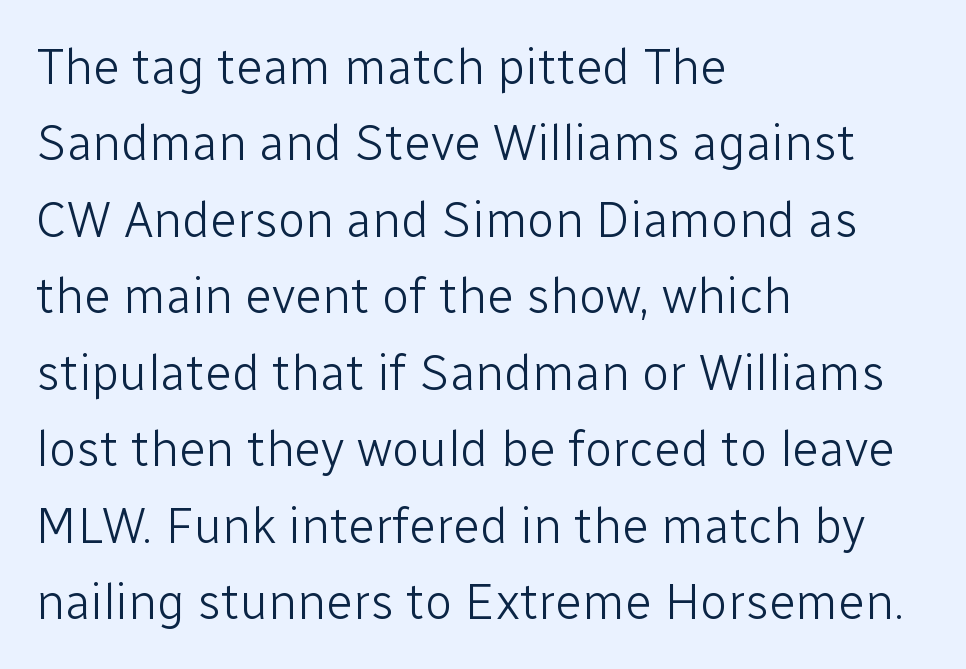
Regarding leading, the lines here are spaced in the standard way. Clear beneath every line of the passage. Unlike a traditional serif, this face leaves its strokes unadorned. These lines are set flush left with a ragged right edge. The rendering uses natural spacing where letterforms have individual widths.
